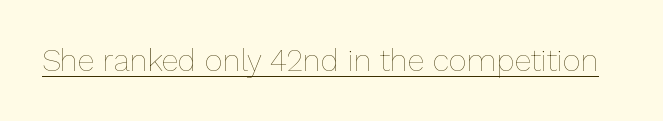
The image shows 31 px thin type, upright; set normal letter spacing, underlined; low stroke contrast and a medium x-height.
